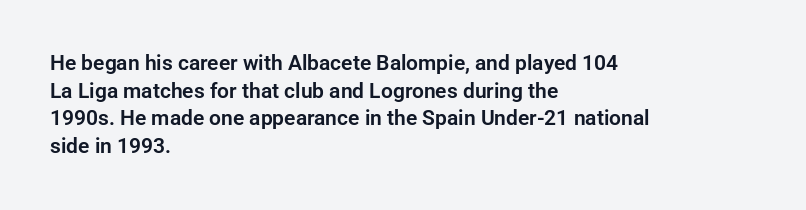
Q: Is the text italic (slanted)? A: No, it is upright.
Q: Is the text underlined? A: No.
Q: How is the paragraph aligned? A: Left-aligned.
Q: Is the spacing between letters normal or unusually wide? A: Normal.
Q: Is the spacing between lines tight, normal or loose? A: Normal.
